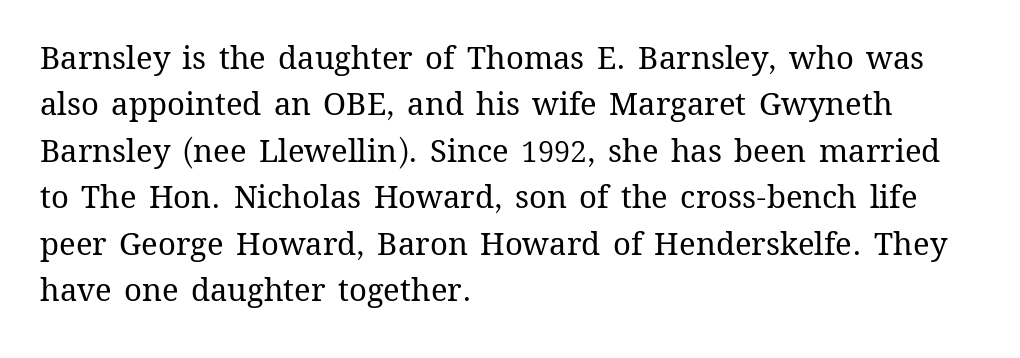
Q: Is the text bold? A: No.
Q: Is the text italic (slanted)? A: No, it is upright.
Q: Is the text underlined? A: No.
Q: How is the paragraph aligned? A: Left-aligned.
Q: Is the spacing between letters normal or unusually wide? A: Normal.
Q: Is the spacing between lines tight, normal or loose? A: Normal.
Q: Width (condensed, normal, or wide)? A: Normal.
Q: Stroke contrast? A: Medium.
Q: x-height? A: Medium.
Q: Monospaced? A: No.
